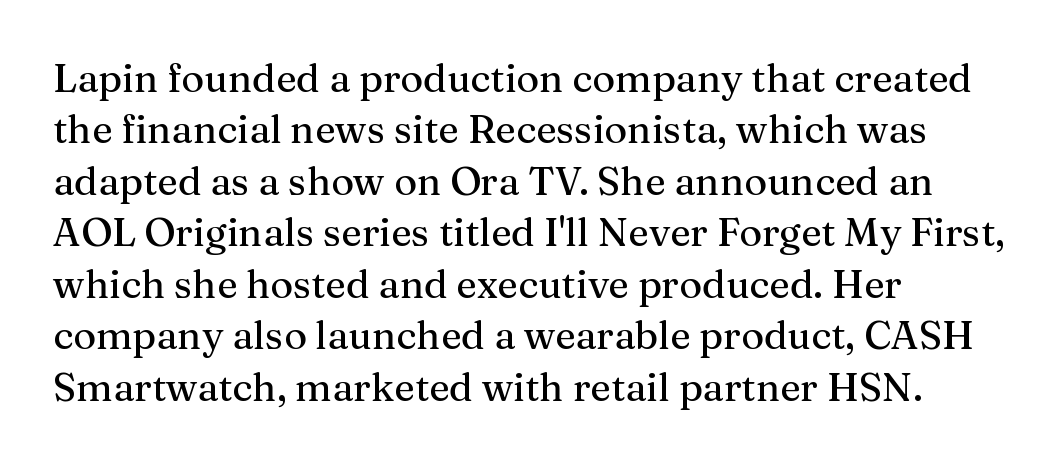
Q: Is the text italic (slanted)? A: No, it is upright.
Q: Is the typeface a serif or a sans-serif typeface? A: Serif.
Q: Is the text underlined? A: No.
Q: How is the paragraph aligned? A: Left-aligned.
Q: Is the spacing between letters normal or unusually wide? A: Normal.
Q: Is the spacing between lines tight, normal or loose? A: Normal.
Q: Width (condensed, normal, or wide)? A: Normal.
Q: Stroke contrast? A: Medium.
Q: x-height? A: Medium.
Q: Monospaced? A: No.
